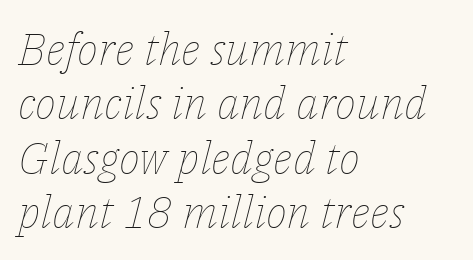
Q: Is the text bold? A: No.
Q: Is the text italic (slanted)? A: Yes, it leans right by about 14 degrees.
Q: Is the text underlined? A: No.
Q: How is the paragraph aligned? A: Left-aligned.
Q: Is the spacing between letters normal or unusually wide? A: Normal.
Q: Width (condensed, normal, or wide)? A: Normal.
Q: Stroke contrast? A: Low.
Q: x-height? A: Medium.
Q: Monospaced? A: No.
